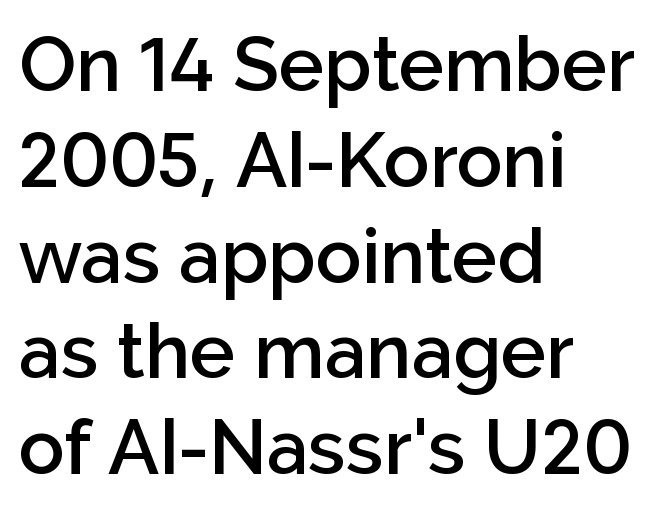
Q: Is the text bold? A: Semi-bold.
Q: Is the text italic (slanted)? A: No, it is upright.
Q: Is the typeface a serif or a sans-serif typeface? A: Sans-serif.
Q: Is the text underlined? A: No.
Q: How is the paragraph aligned? A: Left-aligned.
Q: Is the spacing between letters normal or unusually wide? A: Normal.
Q: Is the spacing between lines tight, normal or loose? A: Normal.
Q: Width (condensed, normal, or wide)? A: Normal.
Q: Stroke contrast? A: Low.
Q: x-height? A: Medium.
Q: Monospaced? A: No.
